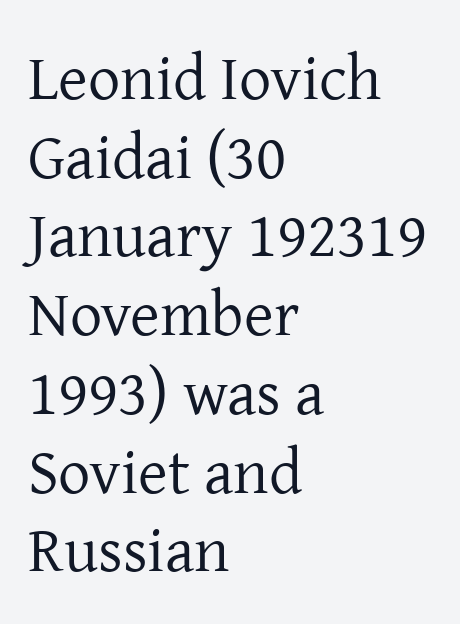
Q: Is the text bold? A: No.
Q: Is the text italic (slanted)? A: No, it is upright.
Q: Is the typeface a serif or a sans-serif typeface? A: Serif.
Q: Is the text underlined? A: No.
Q: How is the paragraph aligned? A: Left-aligned.
Q: Is the spacing between letters normal or unusually wide? A: Normal.
Q: Width (condensed, normal, or wide)? A: Normal.
Q: Stroke contrast? A: Low.
Q: x-height? A: Medium.
Q: Monospaced? A: No.
